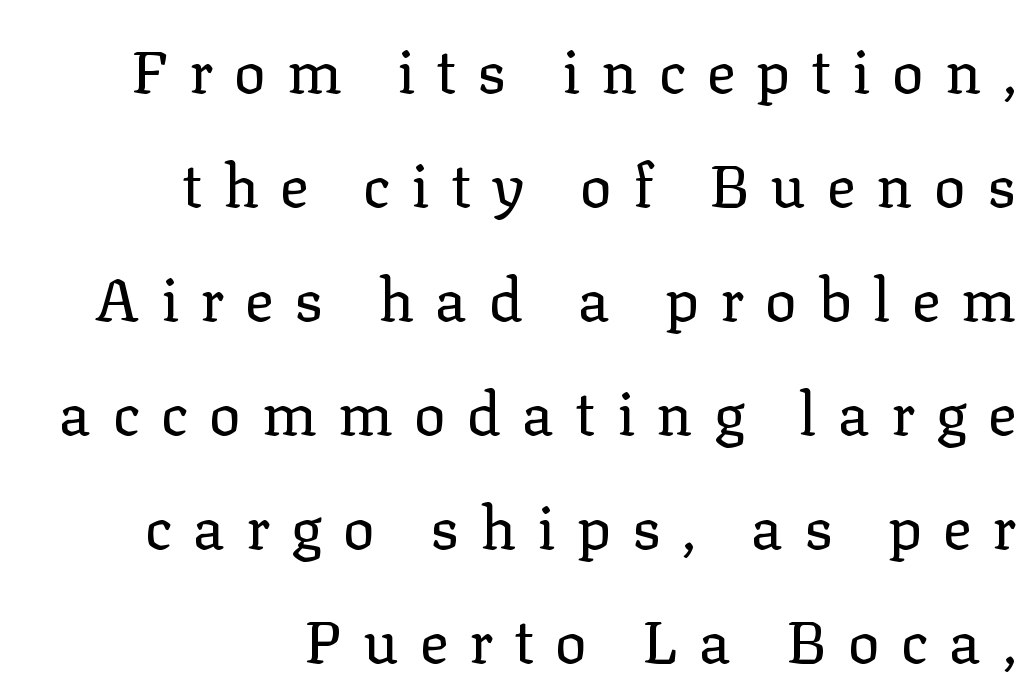
Q: Is the text bold? A: No.
Q: Is the text italic (slanted)? A: No, it is upright.
Q: Is the typeface a serif or a sans-serif typeface? A: Serif.
Q: Is the text underlined? A: No.
Q: How is the paragraph aligned? A: Right-aligned.
Q: Is the spacing between letters normal or unusually wide? A: Unusually wide.
Q: Is the spacing between lines tight, normal or loose? A: Loose.
Q: Width (condensed, normal, or wide)? A: Normal.
Q: Stroke contrast? A: Low.
Q: x-height? A: Medium.
Q: Monospaced? A: No.
